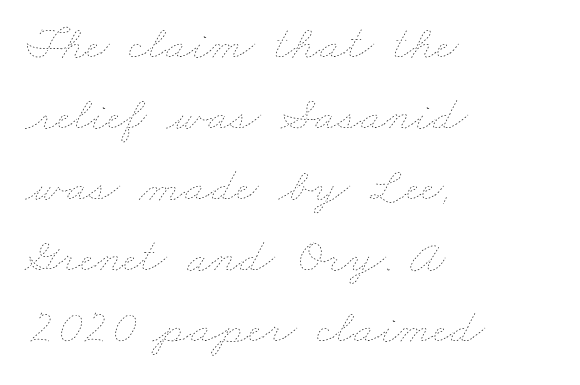
Is the letter spacing exaggerated? No — it looks like the ordinary default. Regular leading. Visually the block forms a straight wall on the left and a jagged coastline on the right. Note the varied advance widths — an 'i' is clearly narrower than an 'm'.
